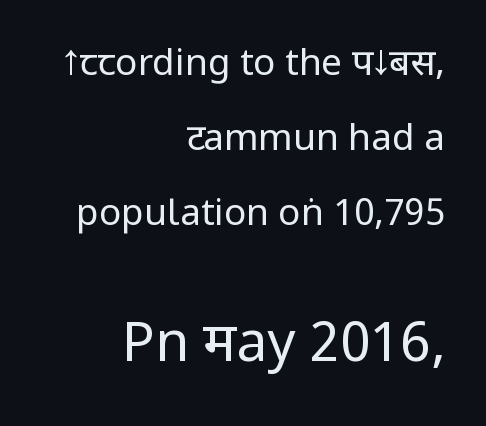
Q: Is the text bold? A: No.
Q: Is the text italic (slanted)? A: No, it is upright.
Q: Is the typeface a serif or a sans-serif typeface? A: Sans-serif.
Q: Is the text underlined? A: No.
Q: How is the paragraph aligned? A: Right-aligned.
Q: Is the spacing between letters normal or unusually wide? A: Normal.
Q: Is the spacing between lines tight, normal or loose? A: Loose.
Q: Which block of text is set in a larger size, the first (top) or the second (bottom)? A: The second (bottom) one.
Q: Width (condensed, normal, or wide)? A: Condensed.
Q: Stroke contrast? A: Low.
Q: x-height? A: Large.
Q: Monospaced? A: No.
